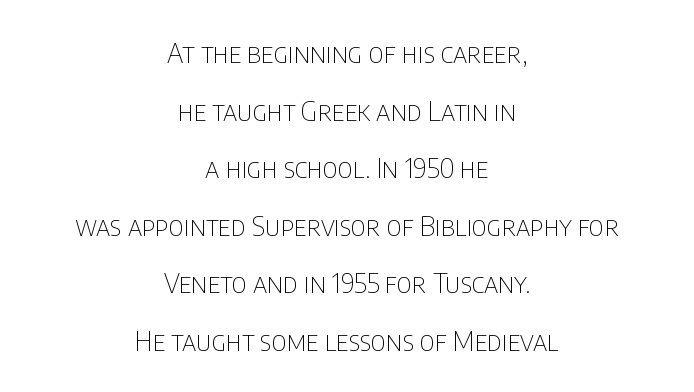
Q: Is the text bold? A: No.
Q: Is the text italic (slanted)? A: No, it is upright.
Q: Is the text underlined? A: No.
Q: How is the paragraph aligned? A: Centered.
Q: Is the spacing between letters normal or unusually wide? A: Normal.
Q: Is the spacing between lines tight, normal or loose? A: Loose.
